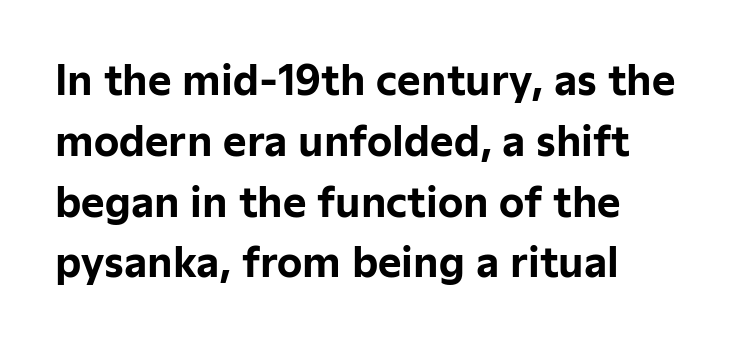
Check under the words: just untouched page. This sample uses a sans-serif face. Tracking value appears to be zero — textbook default spacing. A full-strength bold gives these letters their thick strokes. The axis of the letterforms is exactly vertical.
